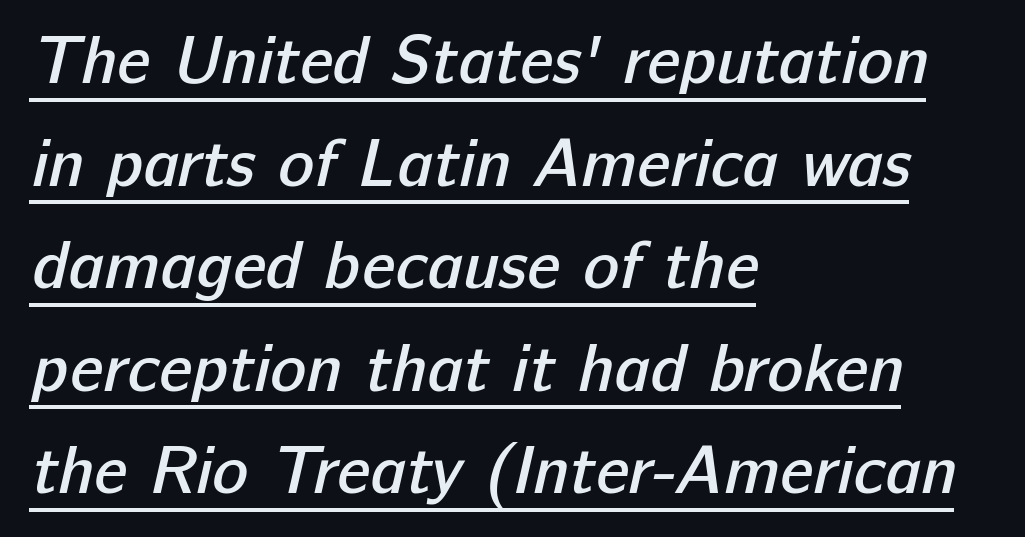
Character widths vary here, with narrow letters taking less room than wide ones. Horizontal alignment here is leftward, the default for most running prose. Serifs: no, the terminals of the letterforms are clean. Set as a demibold, roughly 600 on the weight scale. In terms of letterspacing, this is plain default setting.
